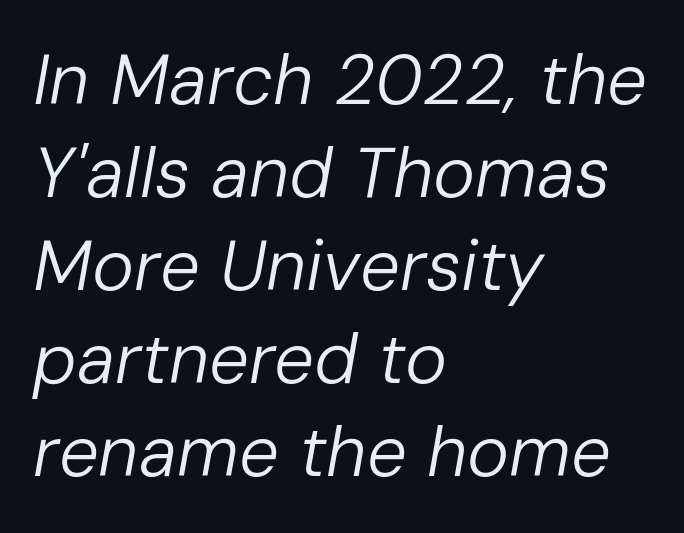
The image shows 71 px regular-weight type, italic (leaning right); set left-aligned, normal line spacing (1.31x), normal letter spacing, not underlined; low stroke contrast and a medium x-height.
